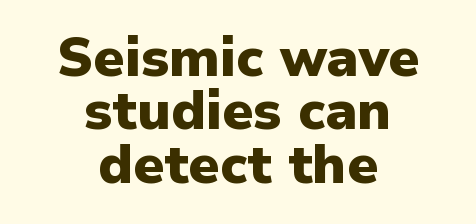
{"serif": "no", "italic": "no", "bold": "yes", "weight": "heavy", "width": "normal", "stroke_contrast": "low", "x_height": "medium", "monospaced": "no", "underline": "no", "align": "center", "line_spacing": "tight", "line_spacing_ratio": 0.99, "letter_spacing": "normal", "letter_spacing_em": 0.0, "glyph_px": 54}
